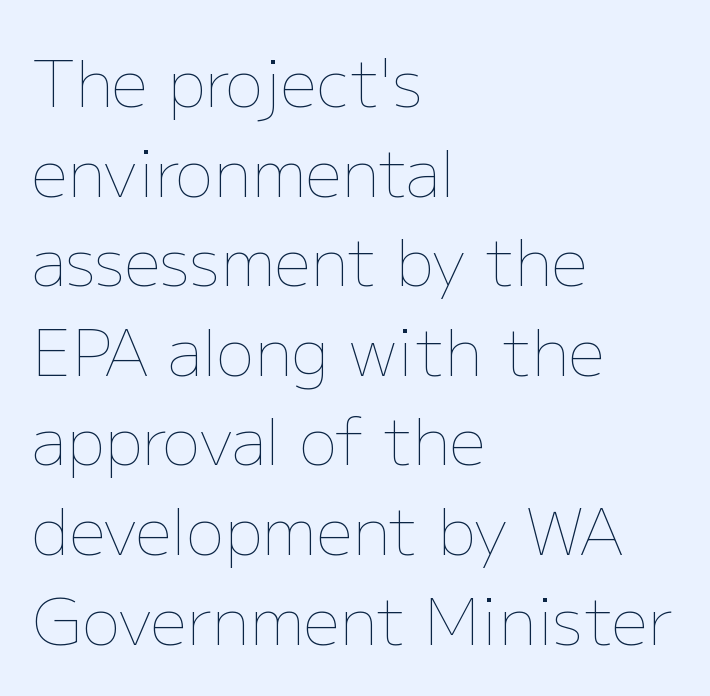
Q: Is the text bold? A: No.
Q: Is the text italic (slanted)? A: No, it is upright.
Q: Is the text underlined? A: No.
Q: How is the paragraph aligned? A: Left-aligned.
Q: Is the spacing between letters normal or unusually wide? A: Normal.
Q: Is the spacing between lines tight, normal or loose? A: Normal.
Q: Width (condensed, normal, or wide)? A: Normal.
Q: Stroke contrast? A: Low.
Q: x-height? A: Medium.
Q: Monospaced? A: No.
